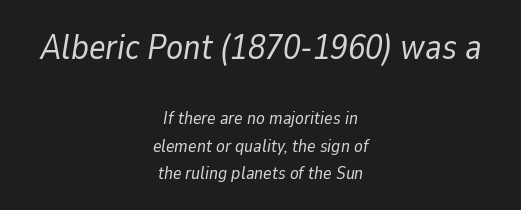
The image shows 35 px regular-weight type, italic (leaning right); set centered, normal line spacing (1.54x), normal letter spacing, not underlined; the first (top) block is 1.94x larger; low stroke contrast and a medium x-height.
